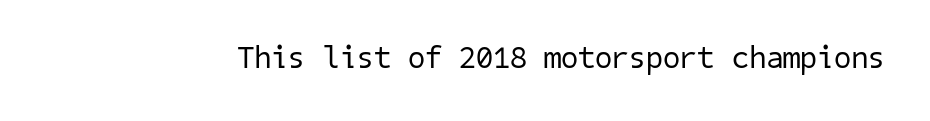
Q: Is the text bold? A: No.
Q: Is the typeface a serif or a sans-serif typeface? A: Sans-serif.
Q: Is the text underlined? A: No.
Q: Is the spacing between letters normal or unusually wide? A: Normal.
Q: Width (condensed, normal, or wide)? A: Normal.
Q: Stroke contrast? A: Low.
Q: x-height? A: Medium.
